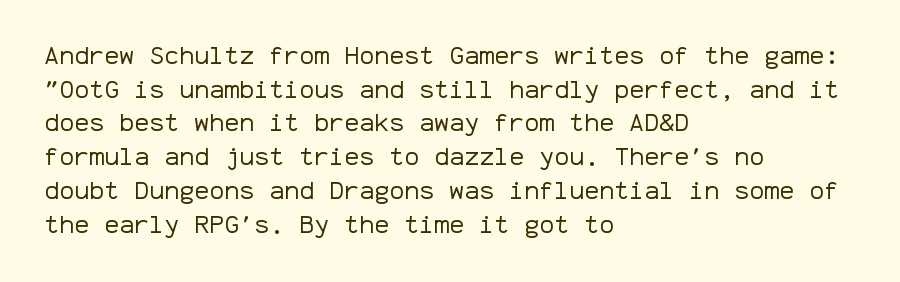
Honestly, there is no underline to notice here at all. When letters stand straight like this, we call the style roman or upright. The passage shown stacks its lines at a standard gap. Horizontal alignment here is leftward, the default for most running prose. Ink coverage per letter is moderate at most.
